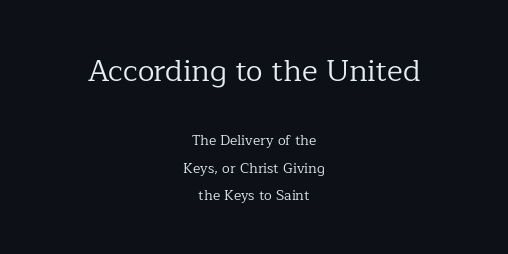
{"serif": "yes", "italic": "no", "bold": "no", "weight": "regular", "width": "normal", "stroke_contrast": "low", "x_height": "medium", "monospaced": "no", "underline": "no", "align": "center", "line_spacing": "loose", "line_spacing_ratio": 1.95, "letter_spacing": "normal", "letter_spacing_em": 0.0, "larger_block": "first", "size_ratio": 2.14, "glyph_px": 30}
